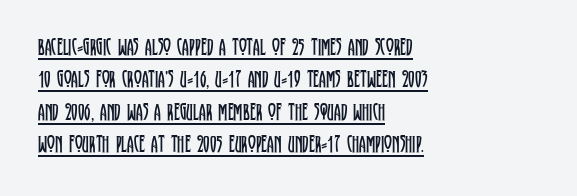
The lettering stays uniformly vertical, giving the passage a roman look. The vertical gap from one line to the next is medium. Line beginnings align vertically; line endings do not. Nobody touched the tracking dial on this one. Caption: face not bold, strokes unweighted. Honestly, the underline is the first thing you notice here.
